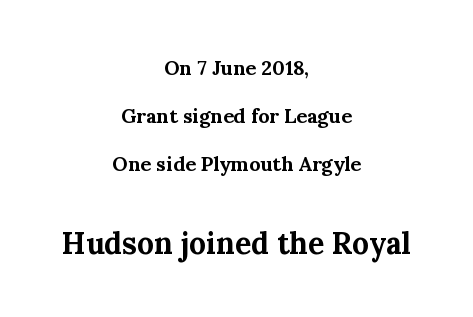
{"serif": "yes", "italic": "no", "bold": "yes", "weight": "bold", "width": "normal", "stroke_contrast": "medium", "x_height": "medium", "monospaced": "no", "underline": "no", "align": "center", "line_spacing": "loose", "line_spacing_ratio": 2.41, "letter_spacing": "normal", "letter_spacing_em": 0.0, "larger_block": "second", "size_ratio": 1.5, "glyph_px": 30}
